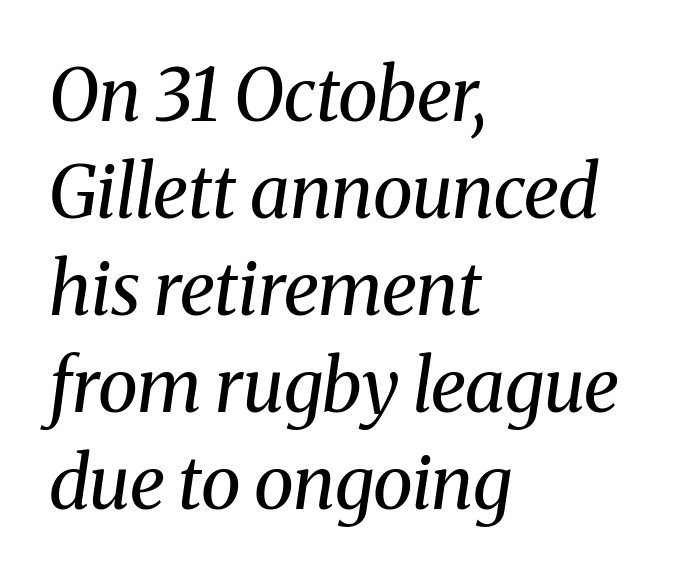
Q: Is the text bold? A: No.
Q: Is the text italic (slanted)? A: Yes, it leans right by about 8 degrees.
Q: Is the typeface a serif or a sans-serif typeface? A: Serif.
Q: Is the text underlined? A: No.
Q: How is the paragraph aligned? A: Left-aligned.
Q: Is the spacing between letters normal or unusually wide? A: Normal.
Q: Is the spacing between lines tight, normal or loose? A: Normal.
Q: Width (condensed, normal, or wide)? A: Normal.
Q: Stroke contrast? A: Medium.
Q: x-height? A: Medium.
Q: Monospaced? A: No.
